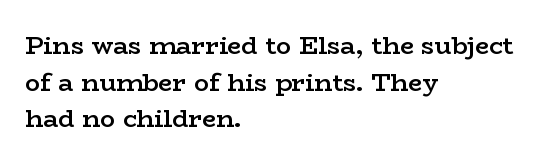
Q: Is the text bold? A: Semi-bold.
Q: Is the text italic (slanted)? A: No, it is upright.
Q: Is the text underlined? A: No.
Q: How is the paragraph aligned? A: Left-aligned.
Q: Is the spacing between letters normal or unusually wide? A: Normal.
Q: Is the spacing between lines tight, normal or loose? A: Normal.
